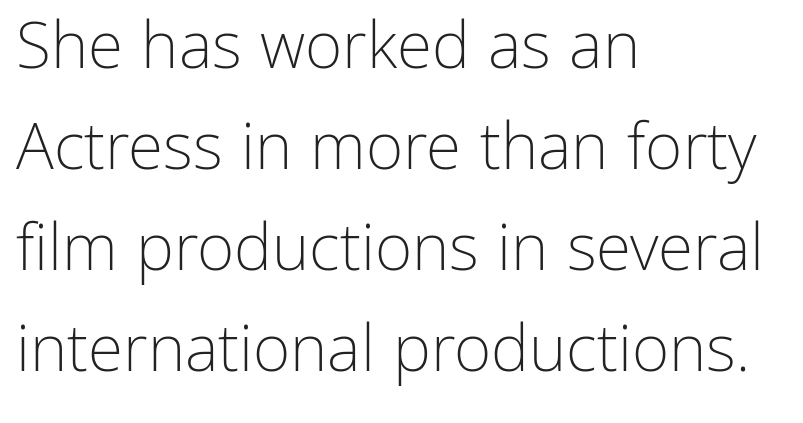
{"serif": "no", "italic": "no", "bold": "no", "weight": "light", "width": "normal", "stroke_contrast": "low", "x_height": "medium", "monospaced": "no", "underline": "no", "align": "left", "line_spacing": "normal", "line_spacing_ratio": 1.58, "letter_spacing": "normal", "letter_spacing_em": 0.0, "glyph_px": 64}
